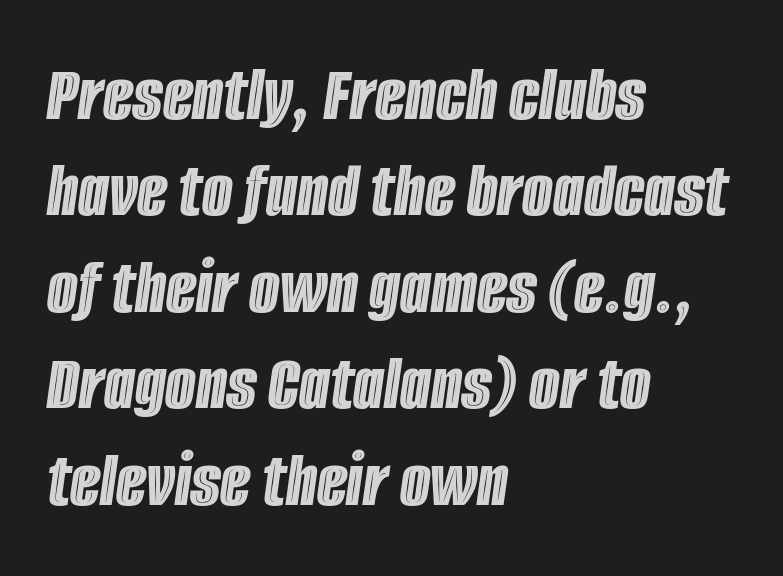
{"italic": "yes", "lean": "right", "slant_degrees": 8, "width": "condensed", "x_height": "large", "monospaced": "no", "underline": "no", "align": "left", "line_spacing_ratio": 1.22, "letter_spacing": "normal", "letter_spacing_em": 0.0, "glyph_px": 79}
